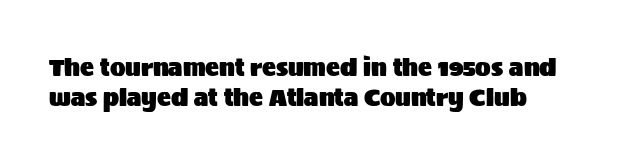
Short note: letters normally spaced. Nobody drew a line under any word here. Posture: vertical. A typesetter would call this leading conventional body-copy spacing.
